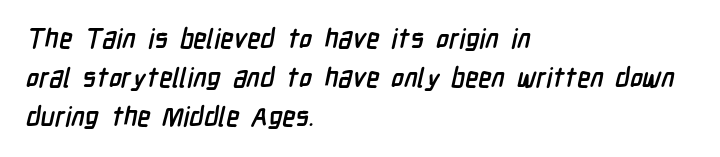
Q: Is the text bold? A: Yes.
Q: Is the text underlined? A: No.
Q: How is the paragraph aligned? A: Left-aligned.
Q: Is the spacing between letters normal or unusually wide? A: Normal.
Q: Is the spacing between lines tight, normal or loose? A: Normal.
